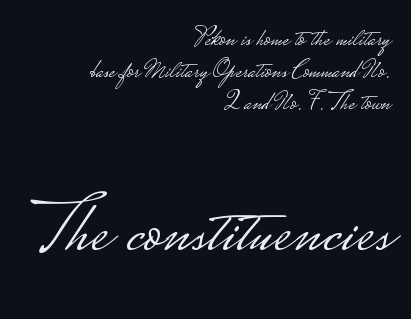
Q: Is the text bold? A: No.
Q: Is the text italic (slanted)? A: Yes.
Q: Is the typeface a serif or a sans-serif typeface? A: Sans-serif.
Q: Is the text underlined? A: No.
Q: How is the paragraph aligned? A: Right-aligned.
Q: Is the spacing between letters normal or unusually wide? A: Normal.
Q: Which block of text is set in a larger size, the first (top) or the second (bottom)? A: The second (bottom) one.
Q: Width (condensed, normal, or wide)? A: Wide.
Q: Stroke contrast? A: Low.
Q: Monospaced? A: No.
